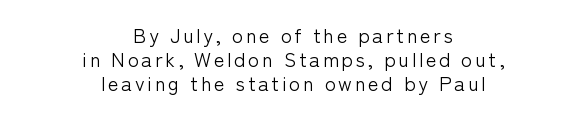
{"italic": "no", "bold": "no", "underline": "no", "align": "center", "line_spacing_ratio": 1.19, "glyph_px": 20}
